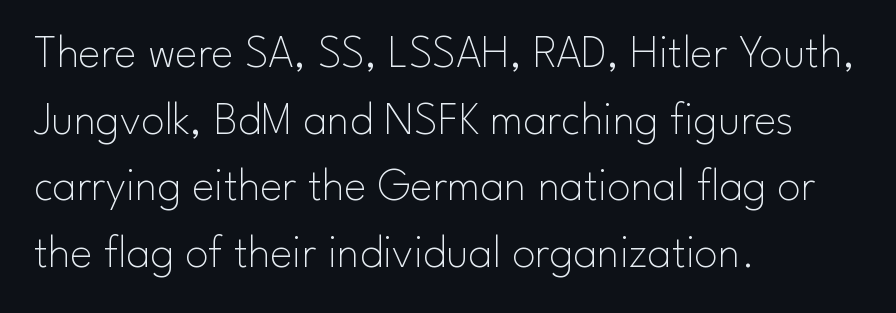
{"serif": "no", "italic": "no", "bold": "no", "weight": "thin", "width": "normal", "stroke_contrast": "low", "x_height": "small", "monospaced": "no", "underline": "no", "align": "left", "line_spacing": "normal", "line_spacing_ratio": 1.42, "letter_spacing": "normal", "letter_spacing_em": 0.0, "glyph_px": 47}
